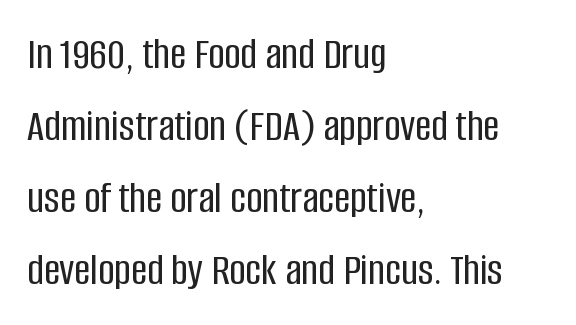
It's the straight-up-and-down kind of type. Normally led — the rows are evenly, conventionally spaced. Think of a printed novel: that variable character pitch is what you see here. This sample is left-justified, so line endings fall wherever the words run out. Regarding serifs, this sample does without them.
